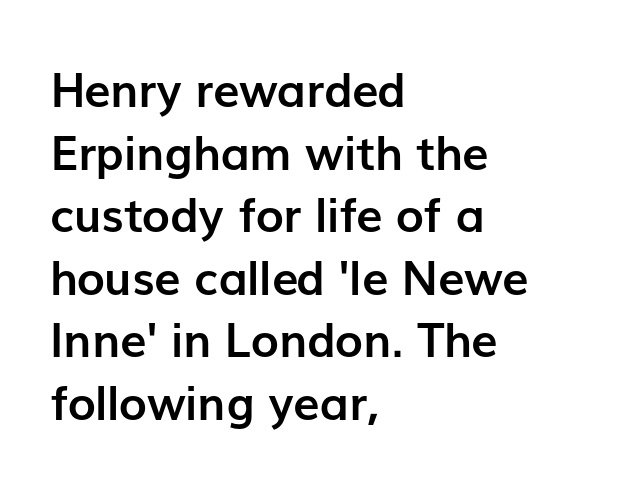
{"serif": "no", "italic": "no", "bold": "yes", "weight": "semibold", "width": "normal", "stroke_contrast": "low", "x_height": "medium", "monospaced": "no", "underline": "no", "align": "left", "line_spacing": "normal", "line_spacing_ratio": 1.33, "letter_spacing": "normal", "letter_spacing_em": 0.0, "glyph_px": 47}
